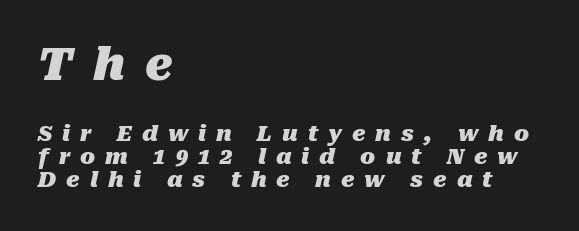
These lines are rendered in a variable-pitch font. Typeset ragged right — the left edge is the straight one. If you squint, the top block still reads clearly — it's the larger of the two. Each new line begins almost immediately beneath the previous one. Glance below the letters and you will spot only blank space.
